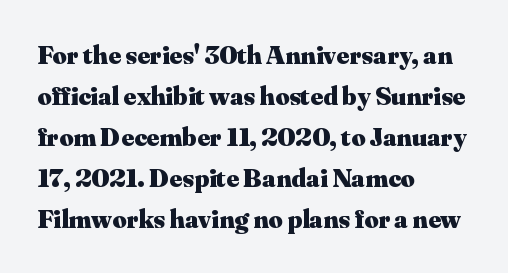
The image shows 27 px bold type, upright; set left-aligned, normal line spacing (1.52x), normal letter spacing, not underlined.
